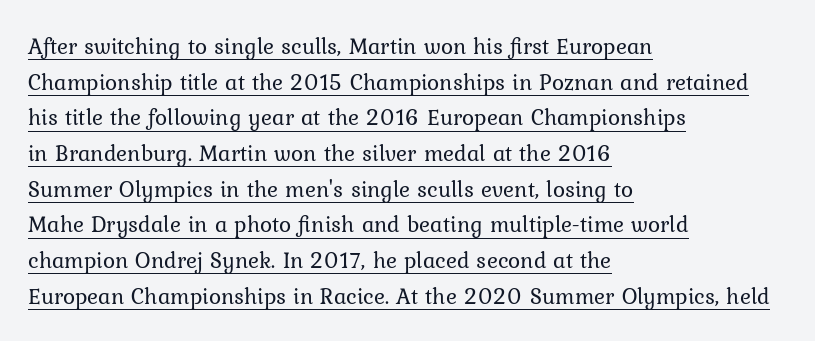
The words here are underlined. The font's upright variant was chosen for this text. The rendering uses a moderate line-height, typical for paragraphs. The letters sit at their default tracking, neither squeezed nor spread. Bold? No — there's no thickening of the strokes. One-word summary of the alignment: left.
